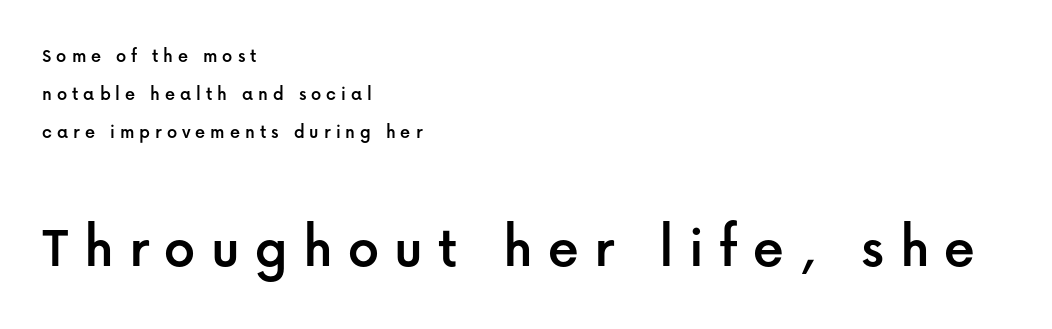
{"serif": "no", "italic": "no", "width": "normal", "stroke_contrast": "low", "x_height": "medium", "monospaced": "no", "underline": "no", "align": "left", "line_spacing": "loose", "line_spacing_ratio": 1.9, "letter_spacing": "wide", "letter_spacing_em": 0.25, "larger_block": "second", "size_ratio": 3.05, "glyph_px": 61}
